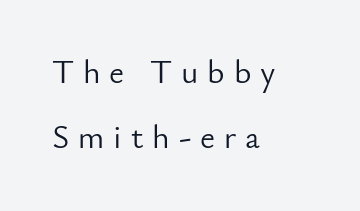
{"serif": "no", "italic": "no", "bold": "no", "weight": "light", "width": "normal", "stroke_contrast": "low", "x_height": "small", "monospaced": "no", "underline": "no", "align": "left", "line_spacing": "loose", "line_spacing_ratio": 1.97, "letter_spacing": "wide", "letter_spacing_em": 0.27, "glyph_px": 33}
